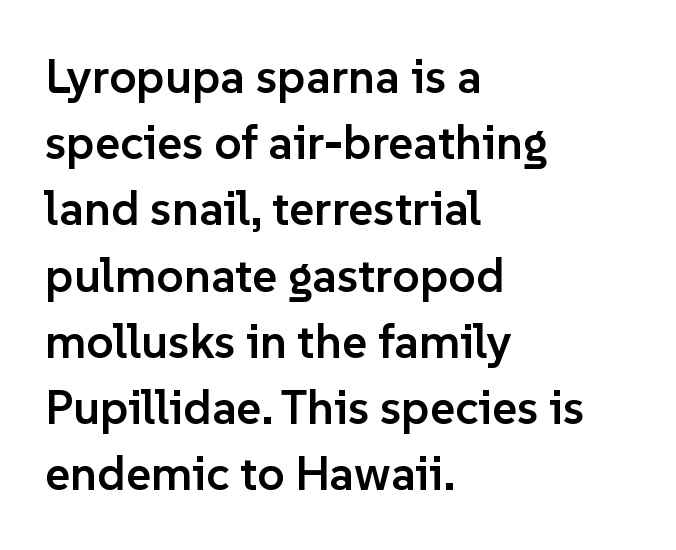
{"serif": "no", "italic": "no", "bold": "semi", "weight": "semibold", "width": "normal", "stroke_contrast": "low", "x_height": "medium", "monospaced": "no", "underline": "no", "align": "left", "line_spacing": "normal", "line_spacing_ratio": 1.38, "letter_spacing": "normal", "letter_spacing_em": 0.0, "glyph_px": 48}
